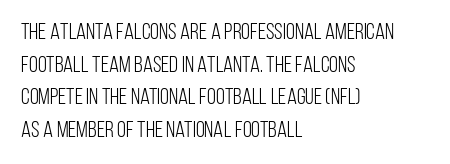
Characters follow at the spacing the type designer built in. The letterforms sit at book weight or below. Rendered with straight, roman letterforms. The rows are spaced the way most documents space them. The strip under each line holds only bare page.
